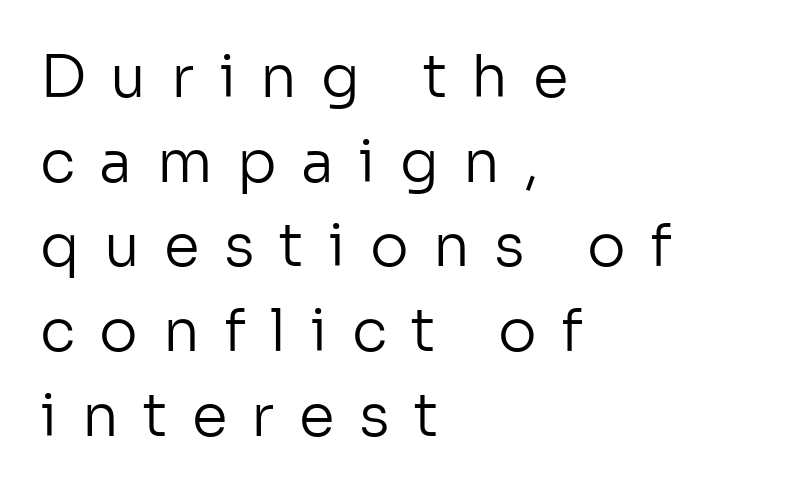
Q: Is the text bold? A: No.
Q: Is the text italic (slanted)? A: No, it is upright.
Q: Is the typeface a serif or a sans-serif typeface? A: Sans-serif.
Q: Is the text underlined? A: No.
Q: How is the paragraph aligned? A: Left-aligned.
Q: Is the spacing between letters normal or unusually wide? A: Unusually wide.
Q: Is the spacing between lines tight, normal or loose? A: Normal.
Q: Width (condensed, normal, or wide)? A: Normal.
Q: Stroke contrast? A: Low.
Q: x-height? A: Medium.
Q: Monospaced? A: No.
